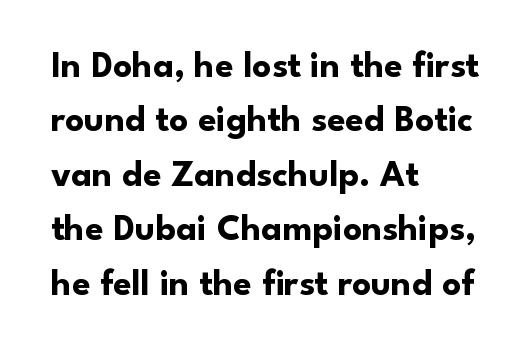
{"serif": "no", "italic": "no", "bold": "yes", "weight": "bold", "width": "normal", "stroke_contrast": "low", "x_height": "small", "monospaced": "no", "underline": "no", "align": "left", "line_spacing": "normal", "line_spacing_ratio": 1.47, "letter_spacing": "normal", "letter_spacing_em": 0.0, "glyph_px": 37}
